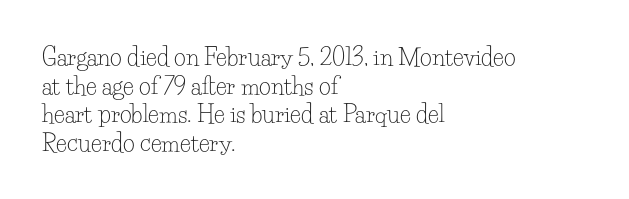
The image shows 23 px text type, upright; set left-aligned, line spacing 1.24x, normal letter spacing, not underlined.
